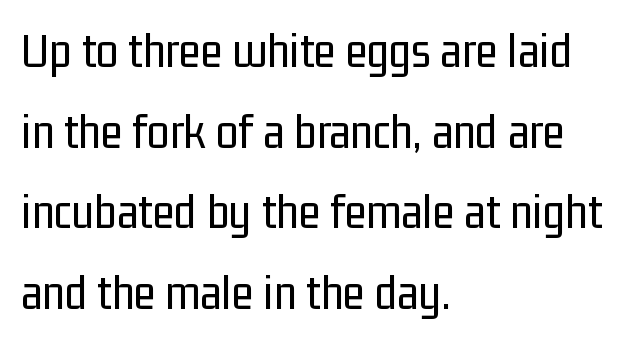
Q: Is the text bold? A: No.
Q: Is the text italic (slanted)? A: No, it is upright.
Q: Is the typeface a serif or a sans-serif typeface? A: Sans-serif.
Q: Is the text underlined? A: No.
Q: How is the paragraph aligned? A: Left-aligned.
Q: Is the spacing between letters normal or unusually wide? A: Normal.
Q: Is the spacing between lines tight, normal or loose? A: Normal.
Q: Width (condensed, normal, or wide)? A: Condensed.
Q: Stroke contrast? A: Low.
Q: x-height? A: Medium.
Q: Monospaced? A: No.
